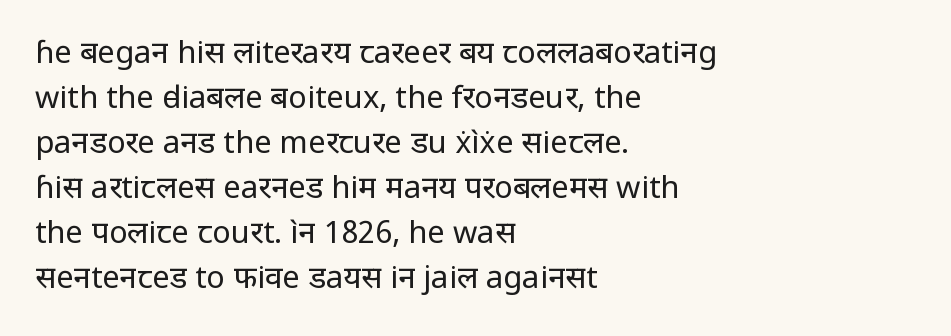
Q: Is the text bold? A: No.
Q: Is the text italic (slanted)? A: No, it is upright.
Q: Is the typeface a serif or a sans-serif typeface? A: Sans-serif.
Q: Is the text underlined? A: No.
Q: How is the paragraph aligned? A: Left-aligned.
Q: Is the spacing between letters normal or unusually wide? A: Normal.
Q: Is the spacing between lines tight, normal or loose? A: Normal.
Q: Width (condensed, normal, or wide)? A: Normal.
Q: Stroke contrast? A: Low.
Q: x-height? A: Medium.
Q: Monospaced? A: No.
